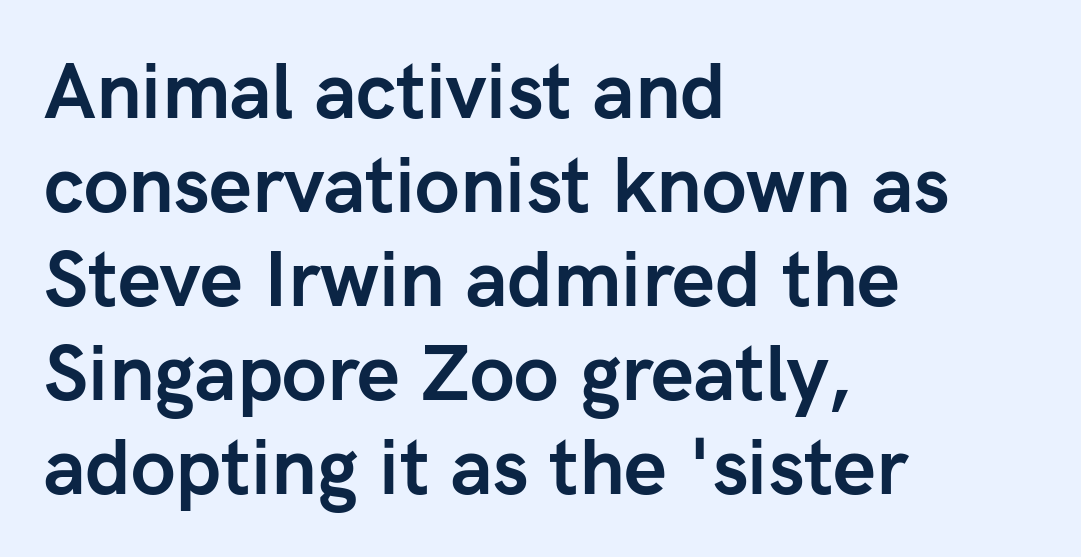
The font's upright variant was chosen for this text. Pretty heavy lettering here — definitely bold. Nobody touched the tracking dial on this one. Visually the block forms a straight wall on the left and a jagged coastline on the right. Nope, no serifs anywhere on these letters. Note the varied advance widths — an 'i' is clearly narrower than an 'm'.
